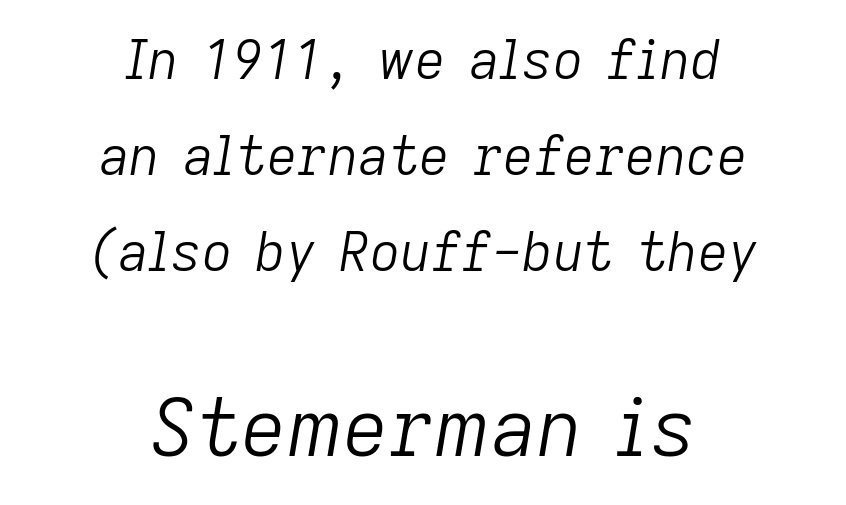
Q: Is the text bold? A: No.
Q: Is the text italic (slanted)? A: Yes, it leans right by about 9 degrees.
Q: Is the text underlined? A: No.
Q: How is the paragraph aligned? A: Centered.
Q: Is the spacing between letters normal or unusually wide? A: Normal.
Q: Which block of text is set in a larger size, the first (top) or the second (bottom)? A: The second (bottom) one.
Q: Width (condensed, normal, or wide)? A: Normal.
Q: Stroke contrast? A: Low.
Q: x-height? A: Medium.
Q: Monospaced? A: No.
